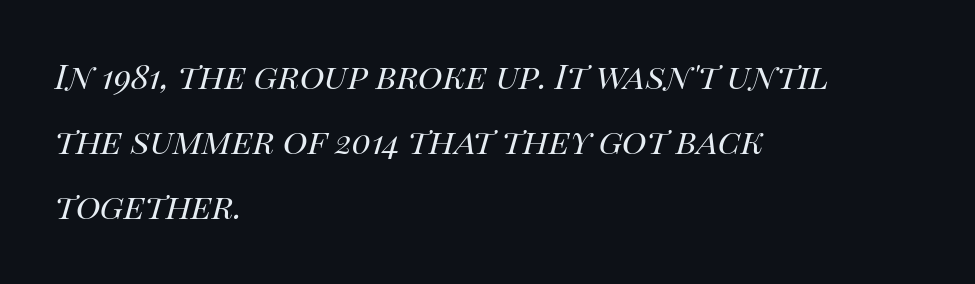
{"italic": "yes", "lean": "right", "slant_degrees": 14, "bold": "no", "weight": "regular", "width": "normal", "stroke_contrast": "high", "x_height": "large", "monospaced": "no", "underline": "no", "align": "left", "line_spacing": "normal", "line_spacing_ratio": 1.55, "letter_spacing": "normal", "letter_spacing_em": 0.0, "glyph_px": 42}
